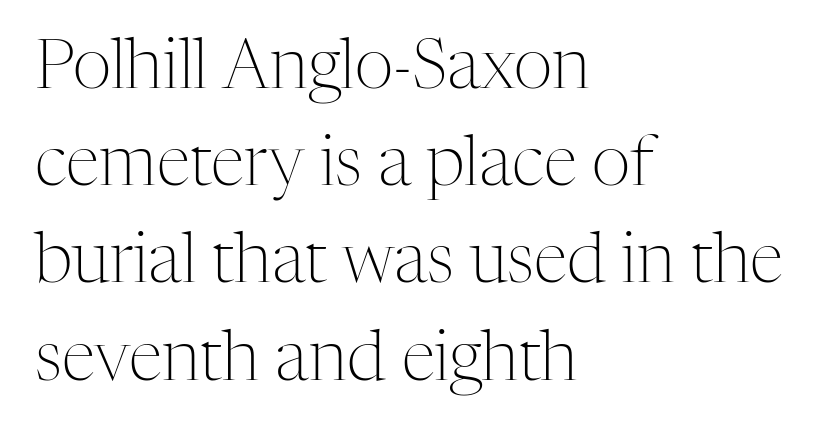
{"serif": "yes", "italic": "no", "bold": "no", "weight": "light", "width": "normal", "stroke_contrast": "medium", "x_height": "medium", "monospaced": "no", "underline": "no", "align": "left", "line_spacing": "normal", "line_spacing_ratio": 1.43, "letter_spacing": "normal", "letter_spacing_em": 0.0, "glyph_px": 68}
